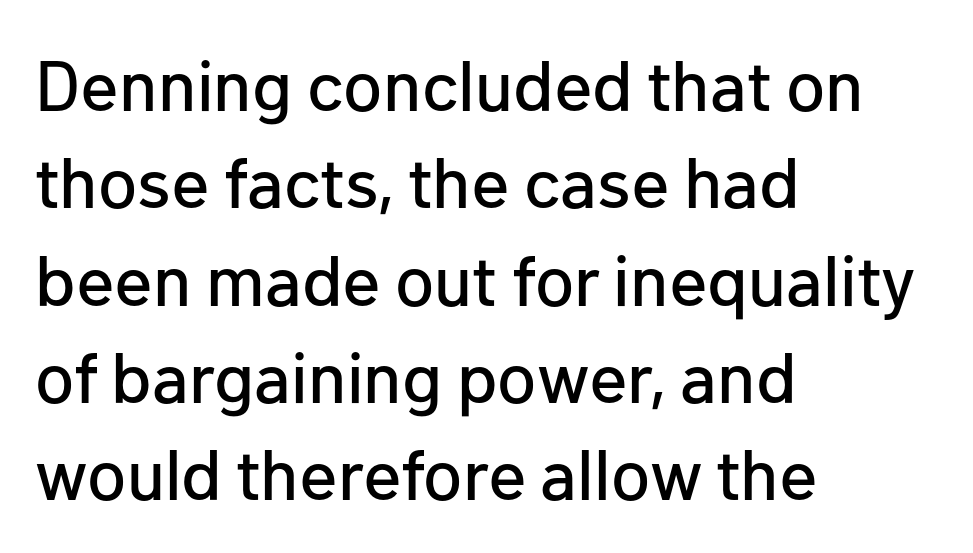
The image shows 71 px sans-serif type, upright; set left-aligned, normal line spacing (1.37x), normal letter spacing, not underlined; low stroke contrast and a medium x-height.
